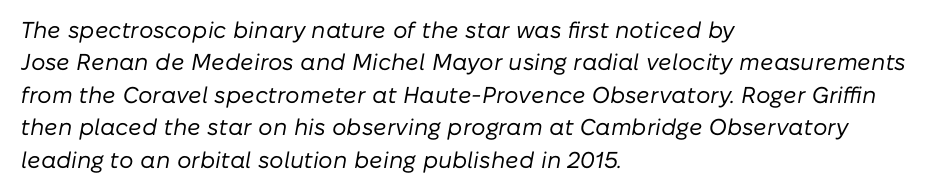
Q: Is the text bold? A: No.
Q: Is the text italic (slanted)? A: Yes, it leans right by about 10 degrees.
Q: Is the text underlined? A: No.
Q: How is the paragraph aligned? A: Left-aligned.
Q: Is the spacing between letters normal or unusually wide? A: Normal.
Q: Is the spacing between lines tight, normal or loose? A: Normal.
